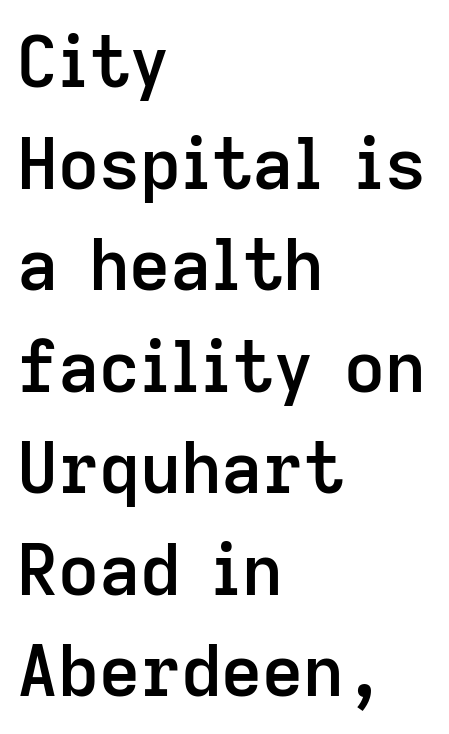
{"serif": "no", "italic": "no", "bold": "semi", "weight": "semibold", "width": "normal", "stroke_contrast": "low", "x_height": "medium", "monospaced": "no", "underline": "no", "align": "left", "line_spacing": "normal", "line_spacing_ratio": 1.43, "letter_spacing": "normal", "letter_spacing_em": 0.0, "glyph_px": 71}
